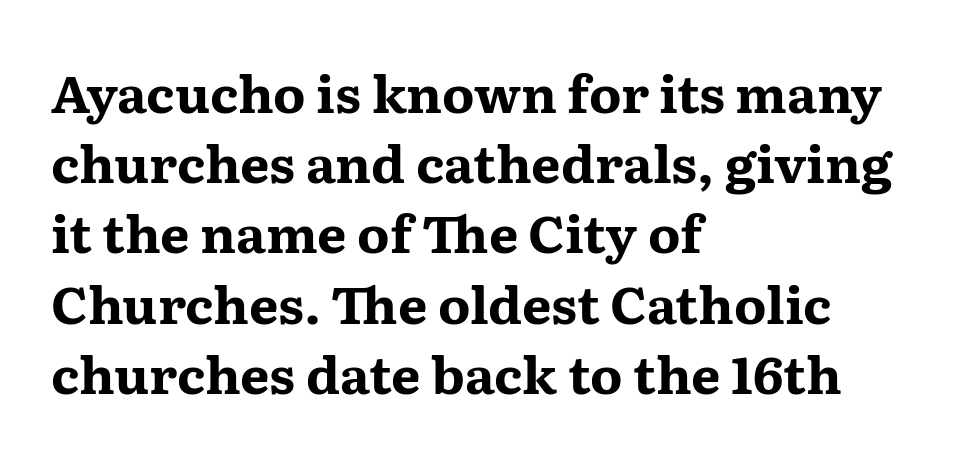
{"serif": "yes", "italic": "no", "bold": "yes", "weight": "bold", "width": "wide", "stroke_contrast": "medium", "x_height": "medium", "monospaced": "no", "underline": "no", "align": "left", "line_spacing": "normal", "line_spacing_ratio": 1.35, "letter_spacing": "normal", "letter_spacing_em": 0.0, "glyph_px": 52}
